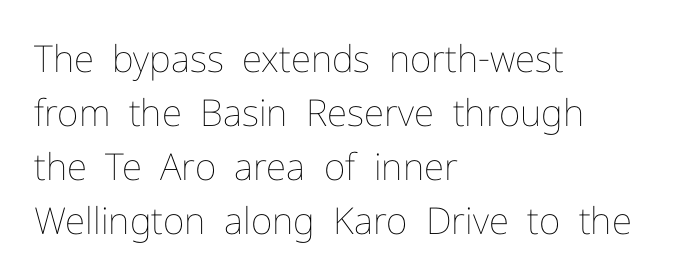
{"italic": "no", "bold": "no", "weight": "thin", "width": "normal", "stroke_contrast": "low", "x_height": "medium", "monospaced": "no", "underline": "no", "align": "left", "line_spacing": "normal", "line_spacing_ratio": 1.46, "letter_spacing": "normal", "letter_spacing_em": 0.0, "glyph_px": 37}
